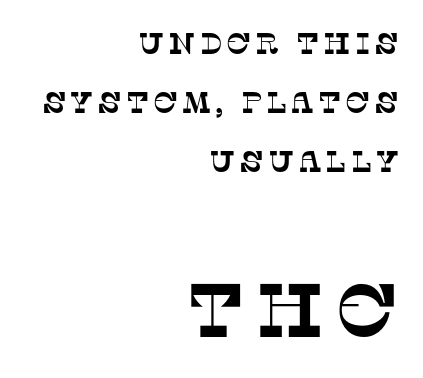
This is serif lettering, the kind often seen in printed books. Letters rest on an invisible, unmarked baseline. The letters in the lower block stand taller than those in the block above. If you drew a ruler down the right edge, every line would touch it.
